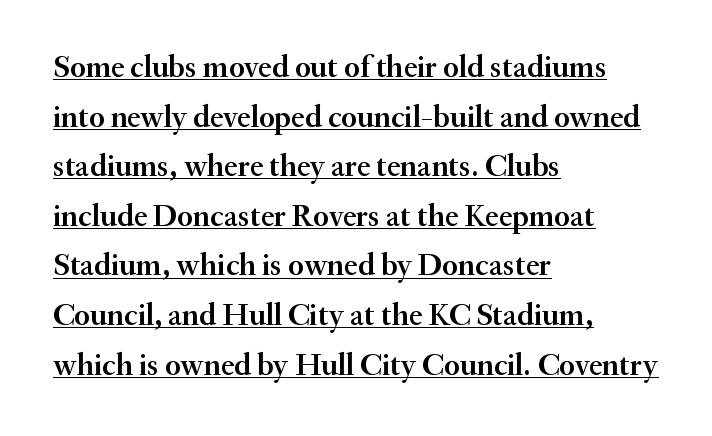
The image shows 31 px semibold serif type, upright; set left-aligned, normal line spacing (1.6x), normal letter spacing, underlined; medium stroke contrast and a small x-height.
